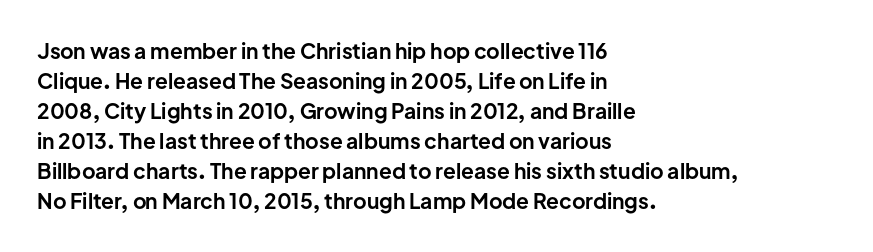
The font's upright variant was chosen for this text. These lines keep a tight, regular rhythm from letter to letter. Notice how thick the strokes are: this is what a full bold looks like. These lines sit exactly where default settings would place them.
